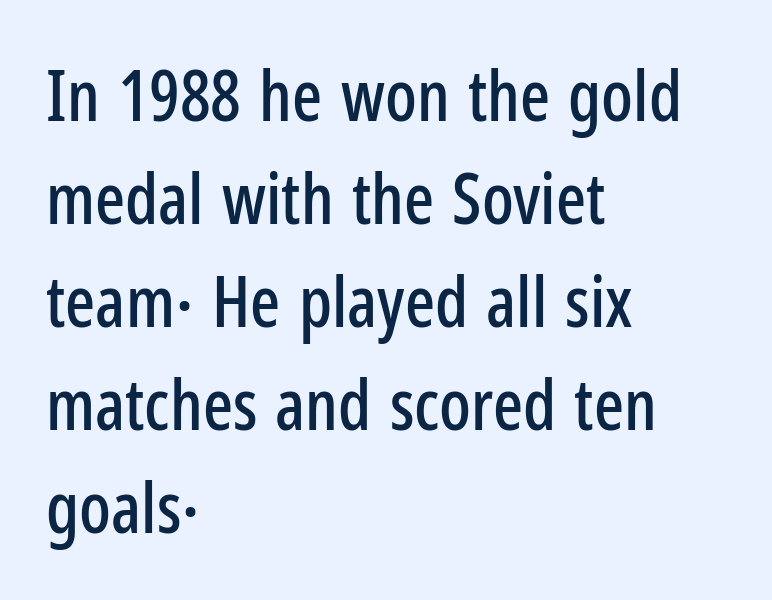
Q: Is the text italic (slanted)? A: No, it is upright.
Q: Is the typeface a serif or a sans-serif typeface? A: Sans-serif.
Q: Is the text underlined? A: No.
Q: How is the paragraph aligned? A: Left-aligned.
Q: Is the spacing between letters normal or unusually wide? A: Normal.
Q: Is the spacing between lines tight, normal or loose? A: Normal.
Q: Width (condensed, normal, or wide)? A: Condensed.
Q: Stroke contrast? A: Low.
Q: x-height? A: Medium.
Q: Monospaced? A: No.
